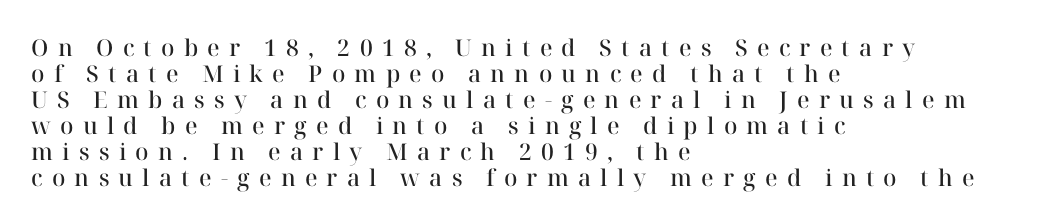
In terms of posture, this sample is upright. There is plenty of visible air inserted between adjacent glyphs. Horizontally, the lines are justified to the leading edge only. Tightly led — the rows are bunched. Stroke thickness is moderately raised; the sample reads as semibold.
